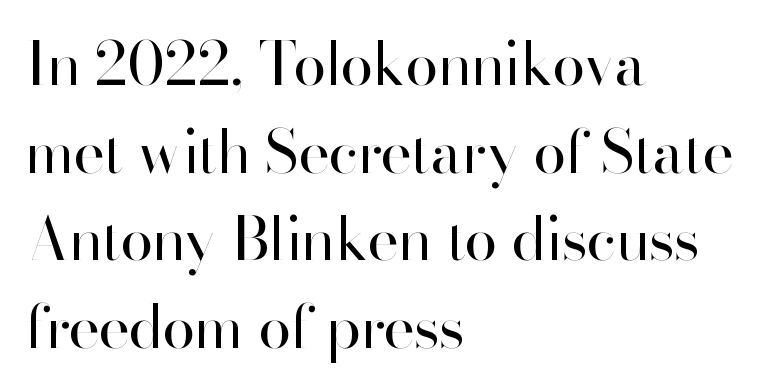
{"serif": "no", "italic": "no", "bold": "no", "weight": "regular", "width": "normal", "stroke_contrast": "high", "x_height": "small", "monospaced": "no", "underline": "no", "align": "left", "line_spacing": "normal", "line_spacing_ratio": 1.46, "letter_spacing": "normal", "letter_spacing_em": 0.0, "glyph_px": 60}
